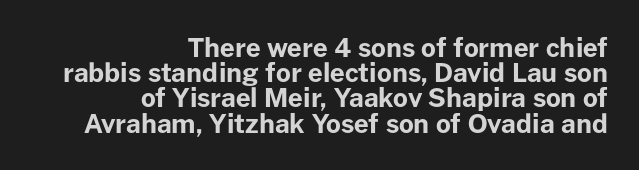
The image shows 26 px bold type, upright; set right-aligned, tight line spacing (0.97x), normal letter spacing, not underlined.
